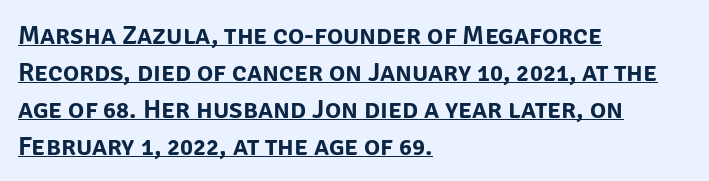
{"italic": "no", "underline": "yes", "align": "left", "line_spacing": "normal", "line_spacing_ratio": 1.37, "letter_spacing": "normal", "letter_spacing_em": 0.0, "glyph_px": 27}
